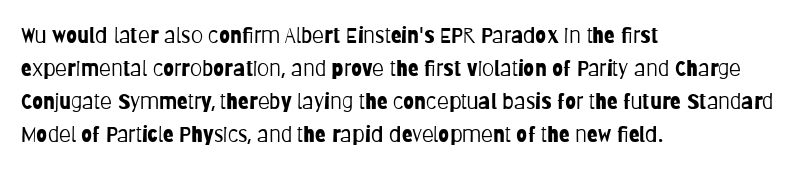
{"italic": "no", "bold": "no", "underline": "no", "align": "left", "line_spacing": "normal", "line_spacing_ratio": 1.5, "letter_spacing": "normal", "letter_spacing_em": 0.0, "glyph_px": 22}
